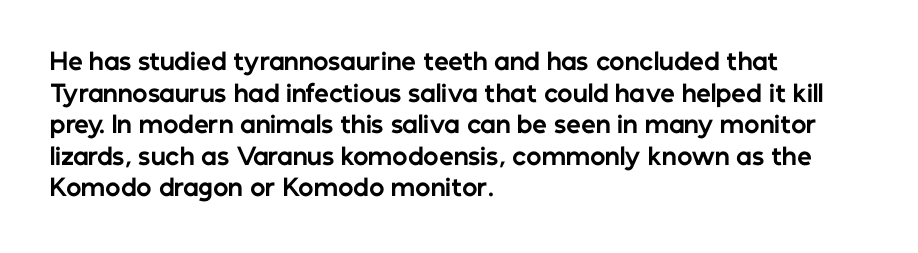
{"italic": "no", "bold": "yes", "underline": "no", "align": "left", "line_spacing": "normal", "line_spacing_ratio": 1.37, "letter_spacing": "normal", "letter_spacing_em": 0.0, "glyph_px": 23}
